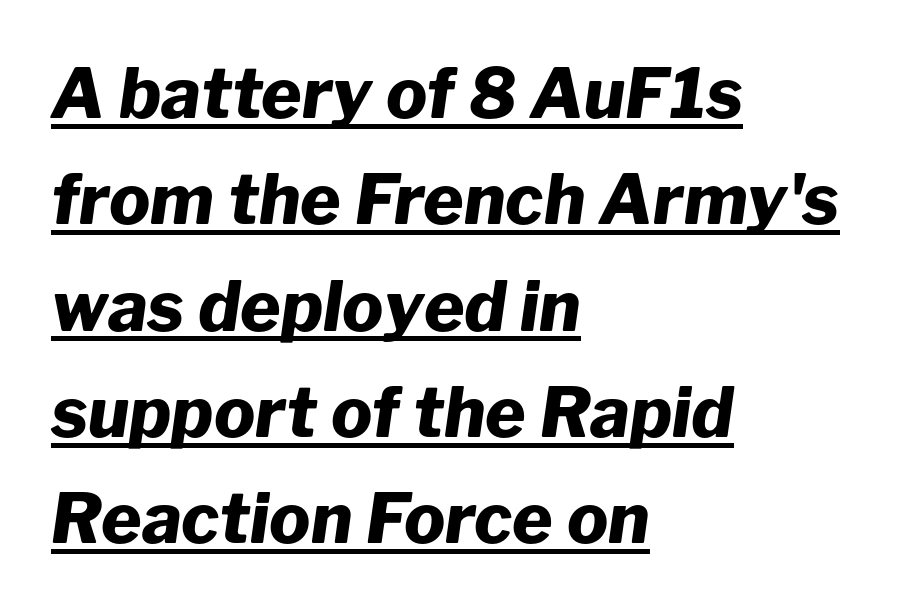
The image shows 69 px heavy type, italic (leaning right); set left-aligned, normal line spacing (1.54x), normal letter spacing, underlined; low stroke contrast and a medium x-height.
